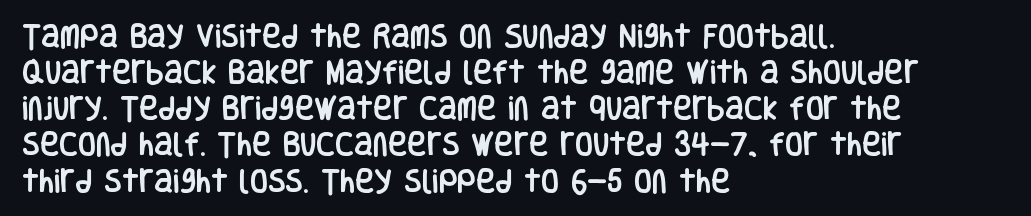
{"italic": "no", "underline": "no", "align": "left", "line_spacing": "normal", "line_spacing_ratio": 1.39, "letter_spacing": "normal", "letter_spacing_em": 0.0, "glyph_px": 26}
